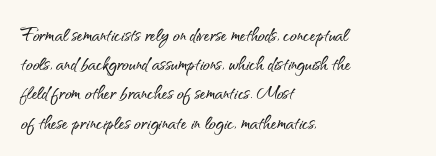
Interline gaps are of average width in this sample. Short note: letters normally spaced. The strip under each line holds only bare page. Which margin do the lines hug? The left one — the right edge is uneven.
